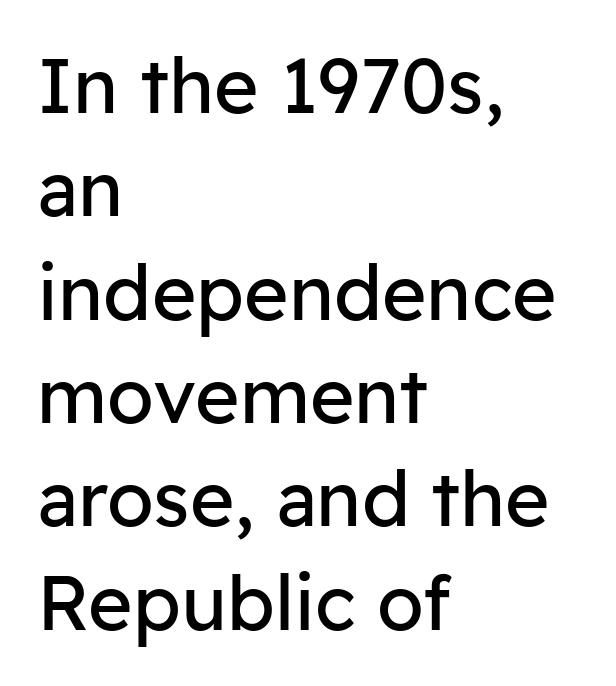
{"serif": "no", "italic": "no", "bold": "no", "weight": "regular", "width": "normal", "stroke_contrast": "low", "x_height": "medium", "monospaced": "no", "underline": "no", "align": "left", "line_spacing": "normal", "line_spacing_ratio": 1.36, "letter_spacing": "normal", "letter_spacing_em": 0.0, "glyph_px": 76}
